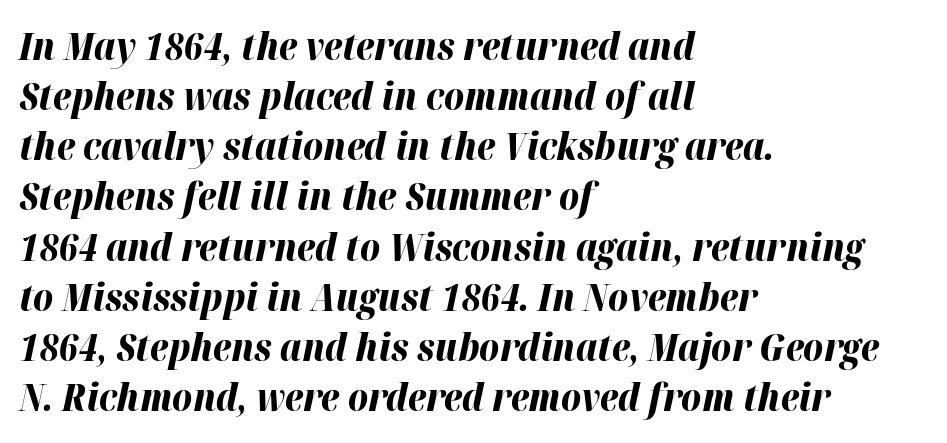
The foot of each line stays bare and open. The characters look thick and weighty, a clear bold. Letter spacing: default. Observe the lean: these are italic letterforms.
